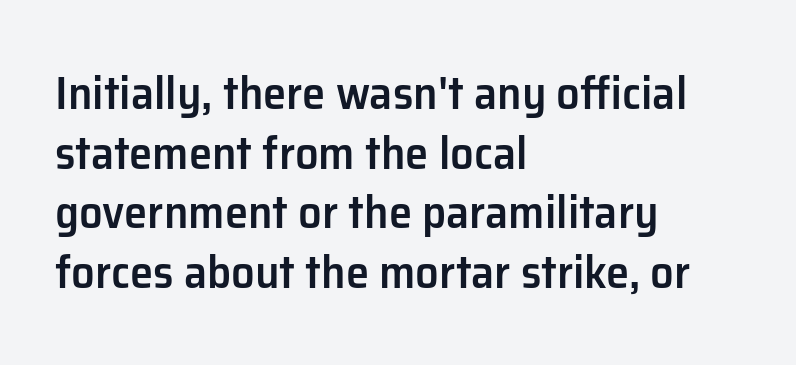
{"serif": "no", "italic": "no", "bold": "semi", "weight": "semibold", "width": "normal", "stroke_contrast": "low", "x_height": "medium", "monospaced": "no", "underline": "no", "align": "left", "line_spacing": "normal", "line_spacing_ratio": 1.27, "letter_spacing": "normal", "letter_spacing_em": 0.0, "glyph_px": 47}
